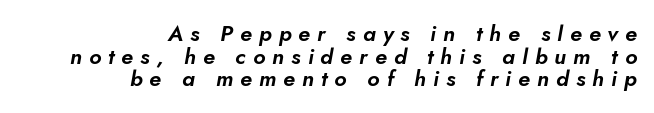
The image shows 22 px text type, italic (leaning right); set right-aligned, tight line spacing (1.03x), unusually wide letter spacing (+0.32 em), not underlined.
